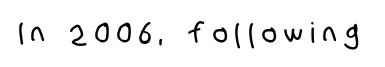
Here the designer chose a conventional face with non-uniform glyph widths. The characters display no serif detailing; their extremities are plain. The string is rendered with underlining switched off. In terms of letterspacing, this is a distinctly airy, spread setting.
